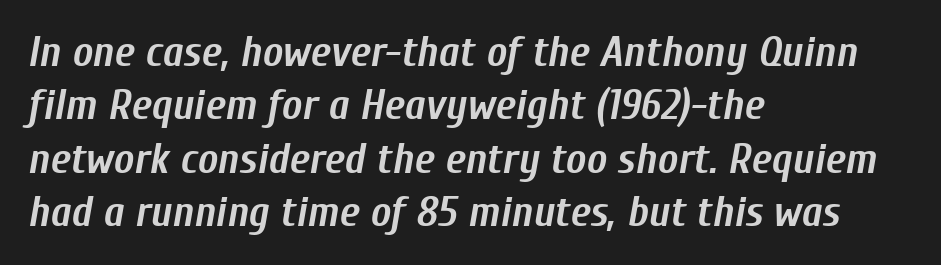
{"italic": "yes", "lean": "right", "slant_degrees": 10, "bold": "yes", "weight": "semibold", "width": "condensed", "stroke_contrast": "low", "x_height": "medium", "monospaced": "no", "underline": "no", "align": "left", "line_spacing_ratio": 1.24, "letter_spacing": "normal", "letter_spacing_em": 0.0, "glyph_px": 43}
